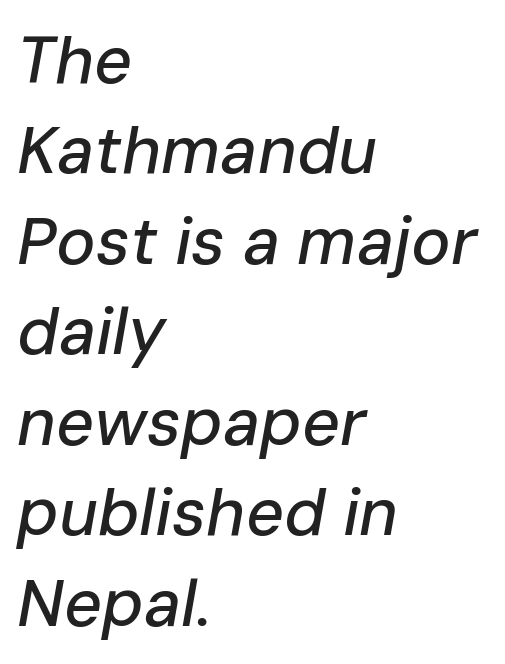
{"italic": "yes", "lean": "right", "slant_degrees": 10, "width": "normal", "stroke_contrast": "low", "x_height": "medium", "monospaced": "no", "underline": "no", "align": "left", "line_spacing": "normal", "line_spacing_ratio": 1.37, "letter_spacing": "normal", "letter_spacing_em": 0.0, "glyph_px": 66}
